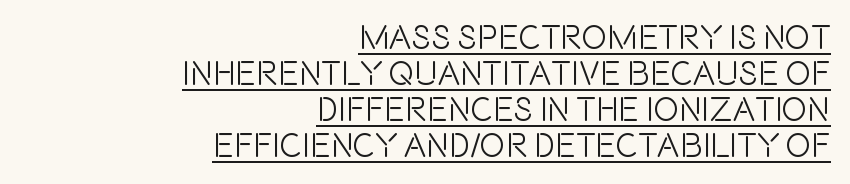
Q: Is the text italic (slanted)? A: No, it is upright.
Q: Is the typeface a serif or a sans-serif typeface? A: Sans-serif.
Q: Is the text underlined? A: Yes.
Q: How is the paragraph aligned? A: Right-aligned.
Q: Is the spacing between letters normal or unusually wide? A: Normal.
Q: Is the spacing between lines tight, normal or loose? A: Tight.
Q: Width (condensed, normal, or wide)? A: Condensed.
Q: x-height? A: Large.
Q: Monospaced? A: No.
